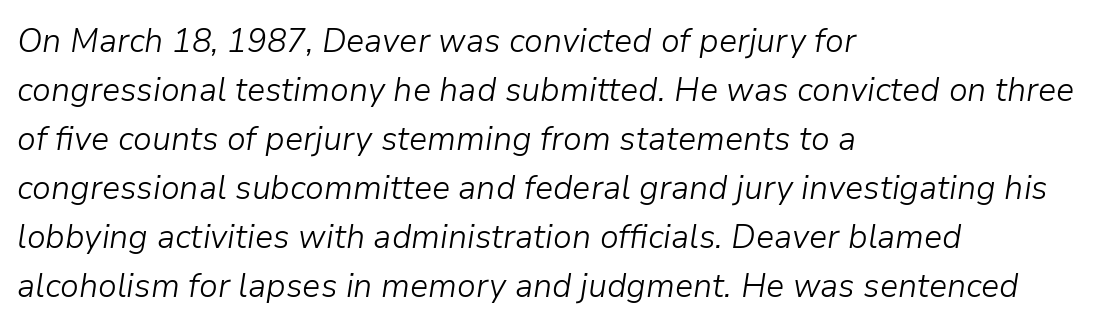
Q: Is the text bold? A: No.
Q: Is the text italic (slanted)? A: Yes, it leans right by about 9 degrees.
Q: Is the text underlined? A: No.
Q: How is the paragraph aligned? A: Left-aligned.
Q: Is the spacing between letters normal or unusually wide? A: Normal.
Q: Is the spacing between lines tight, normal or loose? A: Normal.
Q: Width (condensed, normal, or wide)? A: Normal.
Q: Stroke contrast? A: Low.
Q: x-height? A: Medium.
Q: Monospaced? A: No.
